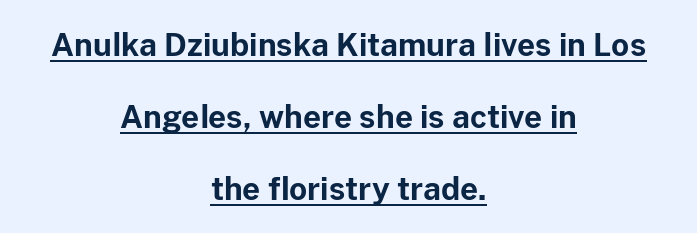
Q: Is the text bold? A: Yes.
Q: Is the text italic (slanted)? A: No, it is upright.
Q: Is the typeface a serif or a sans-serif typeface? A: Sans-serif.
Q: Is the text underlined? A: Yes.
Q: How is the paragraph aligned? A: Centered.
Q: Is the spacing between letters normal or unusually wide? A: Normal.
Q: Is the spacing between lines tight, normal or loose? A: Loose.
Q: Width (condensed, normal, or wide)? A: Normal.
Q: Stroke contrast? A: Low.
Q: x-height? A: Medium.
Q: Monospaced? A: No.
